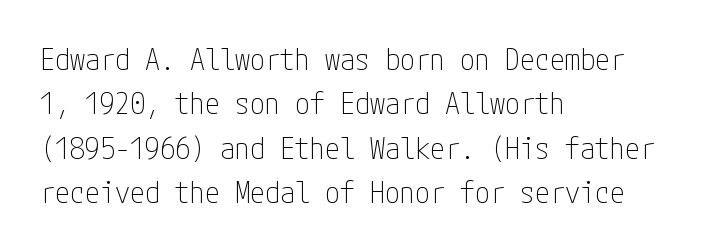
{"serif": "no", "italic": "no", "bold": "no", "weight": "thin", "width": "condensed", "stroke_contrast": "low", "x_height": "medium", "underline": "no", "align": "left", "line_spacing": "normal", "line_spacing_ratio": 1.48, "letter_spacing": "normal", "letter_spacing_em": 0.0, "glyph_px": 30}
